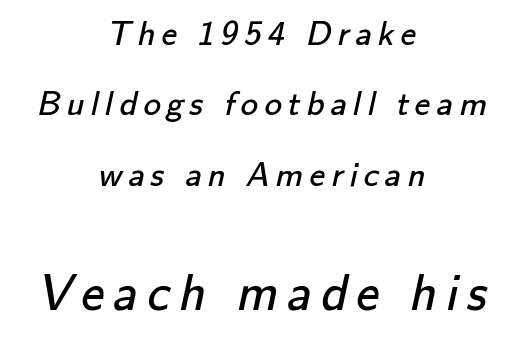
The image shows 52 px regular-weight sans-serif type; set centered, loose line spacing (2.01x), not underlined; the second (bottom) block is 1.49x larger; low stroke contrast and a small x-height.
